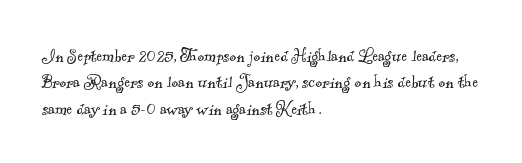
There is no visible air inserted between adjacent glyphs. A quiet, ordinary-to-light weight characterises the typeface. Bare-footed words on every line. The setting favours the left margin, as ordinary paragraphs usually do.
